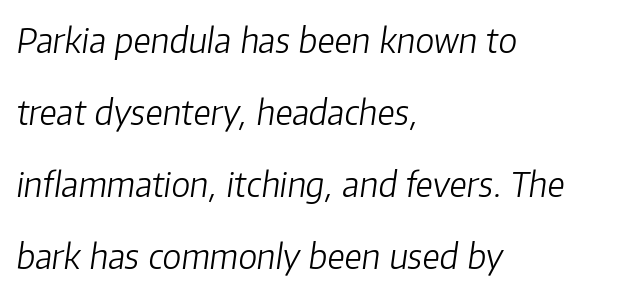
{"italic": "yes", "lean": "right", "slant_degrees": 8, "bold": "no", "weight": "light", "width": "normal", "stroke_contrast": "low", "x_height": "medium", "monospaced": "no", "underline": "no", "align": "left", "line_spacing": "loose", "line_spacing_ratio": 2.12, "letter_spacing": "normal", "letter_spacing_em": 0.0, "glyph_px": 34}
